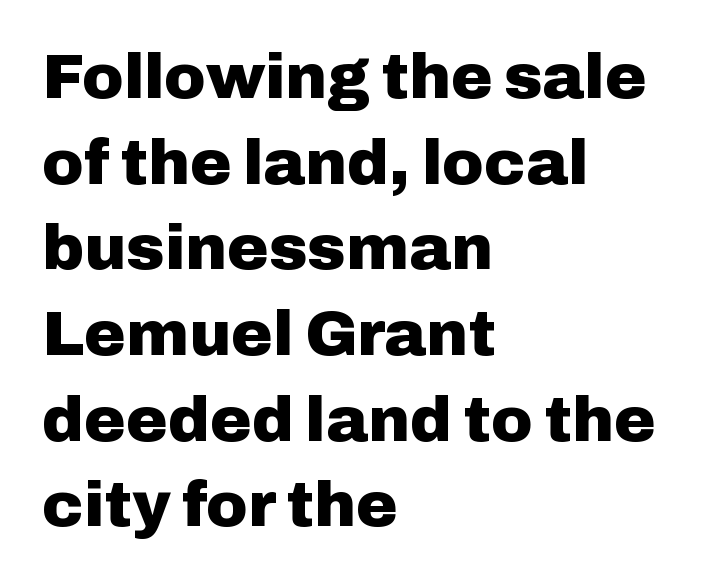
The image shows 63 px heavy sans-serif type, upright; set left-aligned, normal line spacing (1.36x), normal letter spacing, not underlined; low stroke contrast and a medium x-height.
